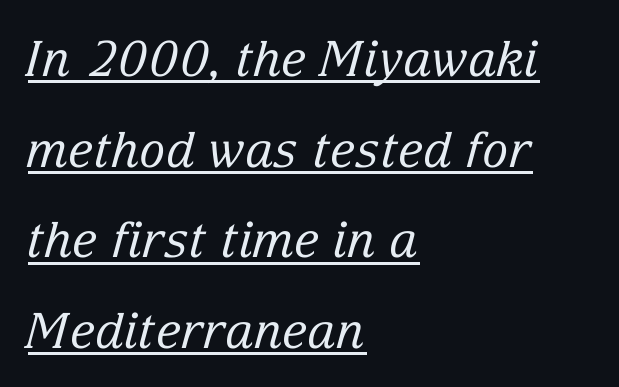
Note the varied advance widths — an 'i' is clearly narrower than an 'm'. Typeset ragged right — the left edge is the straight one. Does a line run under the words? Yes, clearly. You could call the tracking neutral — neither tight nor loose. Heft: none added — not bold. Serif or sans? Serif — the stroke terminals have little feet.
